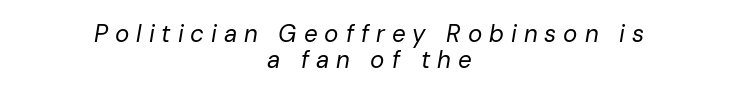
{"italic": "yes", "lean": "right", "slant_degrees": 10, "bold": "no", "underline": "no", "align": "center", "line_spacing": "tight", "line_spacing_ratio": 1.1, "letter_spacing": "wide", "letter_spacing_em": 0.29, "glyph_px": 24}
